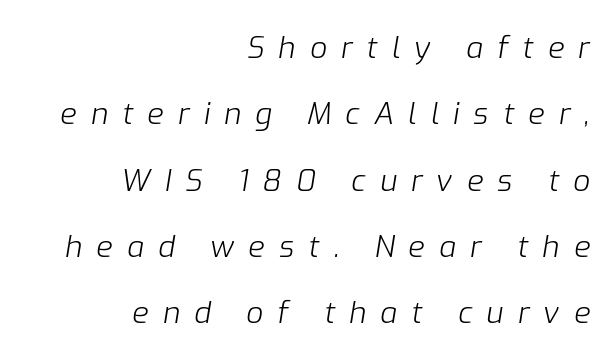
{"italic": "yes", "lean": "right", "slant_degrees": 9, "bold": "no", "weight": "light", "width": "normal", "stroke_contrast": "low", "x_height": "medium", "monospaced": "no", "underline": "no", "align": "right", "line_spacing": "loose", "line_spacing_ratio": 2.21, "letter_spacing": "wide", "letter_spacing_em": 0.47, "glyph_px": 30}
